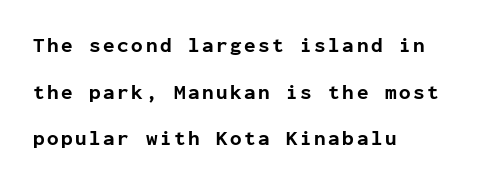
Q: Is the text bold? A: Yes.
Q: Is the text italic (slanted)? A: No, it is upright.
Q: Is the text underlined? A: No.
Q: How is the paragraph aligned? A: Left-aligned.
Q: Is the spacing between lines tight, normal or loose? A: Loose.
